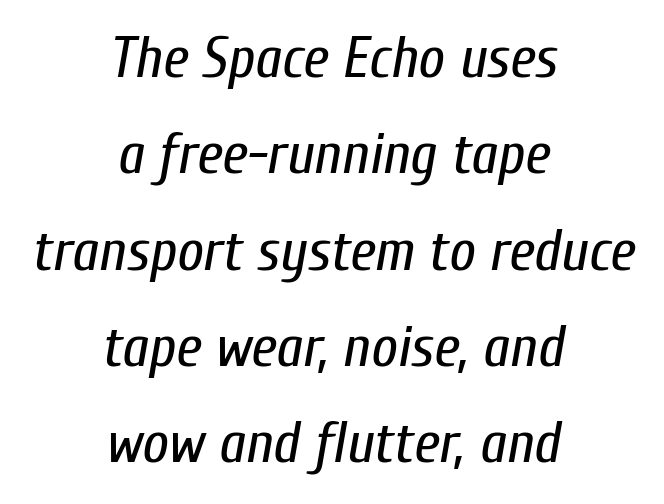
Q: Is the text bold? A: No.
Q: Is the text italic (slanted)? A: Yes, it leans right by about 10 degrees.
Q: Is the text underlined? A: No.
Q: How is the paragraph aligned? A: Centered.
Q: Is the spacing between letters normal or unusually wide? A: Normal.
Q: Is the spacing between lines tight, normal or loose? A: Normal.
Q: Width (condensed, normal, or wide)? A: Condensed.
Q: Stroke contrast? A: Low.
Q: x-height? A: Medium.
Q: Monospaced? A: No.
